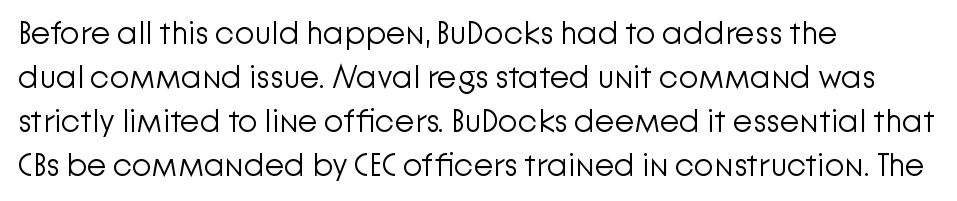
Think of a printed novel: that variable character pitch is what you see here. Characters follow at the spacing the type designer built in. The lettering holds an erect, upright posture throughout. The text was rendered using a sans face with plain stroke endings. The foot of each line stays bare and open. Nothing heavy about these letters — not bold at all.
